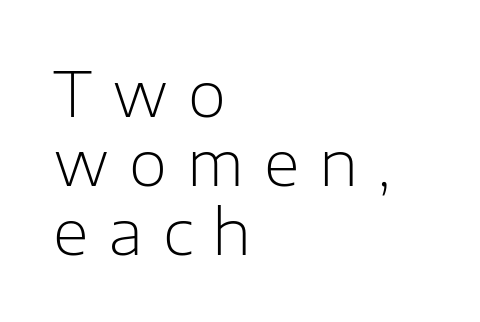
This sample has the flowing, uneven cadence of proportional lettering. Letters have the restrained weight of plain body copy at most. Closely set lines give the paragraph a compact silhouette. A clean baseline with only descenders dipping below it. The axis of the letterforms is exactly vertical.
